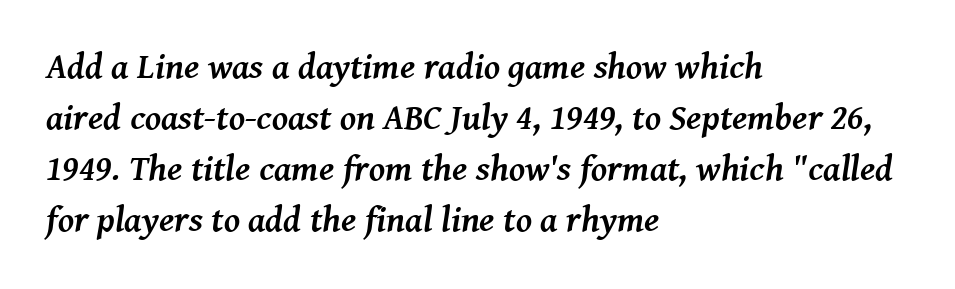
The image shows 36 px semibold serif type, italic (leaning right); set left-aligned, normal line spacing (1.42x), normal letter spacing, not underlined; medium stroke contrast and a medium x-height.
